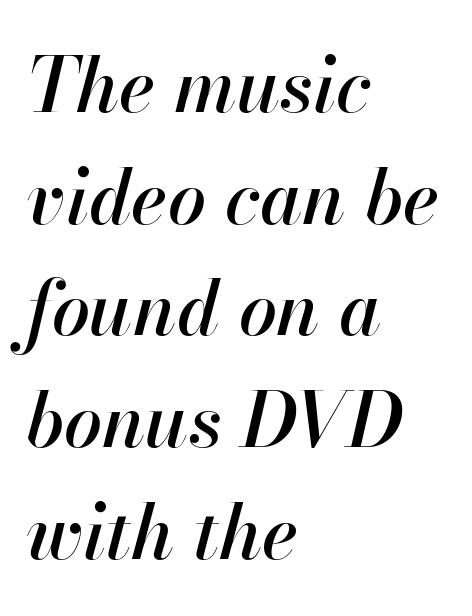
Descender tails drop into unmarked territory. How would I describe the line gaps? Plain and ordinary. Characters are canted at an angle relative to the baseline's perpendicular. The rendering uses natural spacing where letterforms have individual widths. A typesetter would call this zero additional tracking. Horizontally, the lines are justified to the leading edge only.
